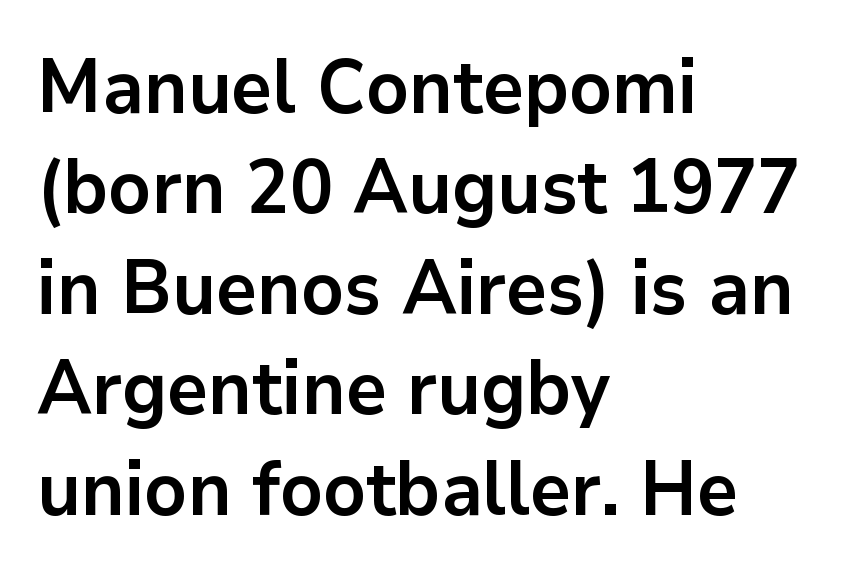
{"serif": "no", "italic": "no", "bold": "yes", "weight": "bold", "width": "normal", "stroke_contrast": "low", "x_height": "medium", "monospaced": "no", "underline": "no", "align": "left", "line_spacing": "normal", "line_spacing_ratio": 1.34, "letter_spacing": "normal", "letter_spacing_em": 0.0, "glyph_px": 75}
